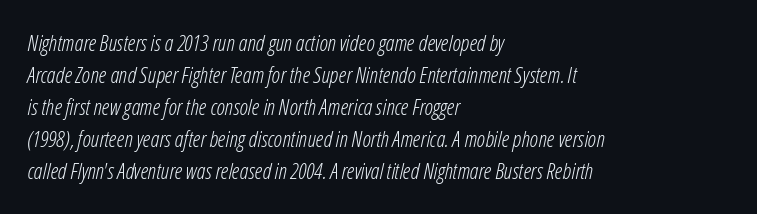
The image shows 22 px text type, italic (leaning right); set left-aligned, normal line spacing (1.46x), normal letter spacing, not underlined.
